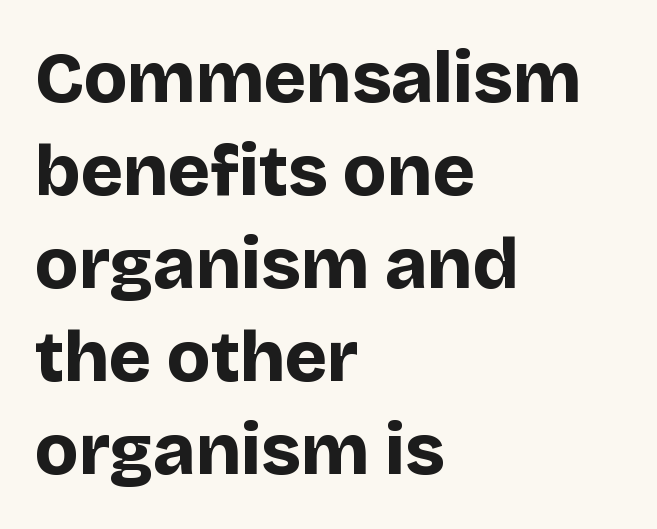
The image shows 72 px bold sans-serif type, upright; set left-aligned, normal line spacing (1.29x), normal letter spacing, not underlined; low stroke contrast and a large x-height.
